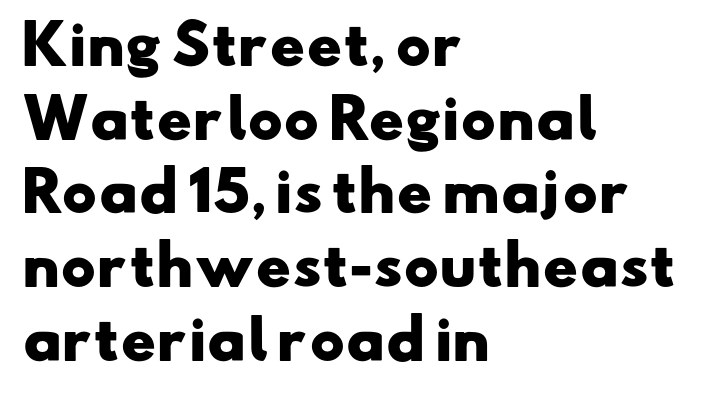
{"serif": "no", "bold": "yes", "weight": "heavy", "width": "wide", "stroke_contrast": "low", "x_height": "small", "monospaced": "no", "underline": "no", "align": "left", "line_spacing": "normal", "line_spacing_ratio": 1.39, "letter_spacing": "normal", "letter_spacing_em": 0.0, "glyph_px": 53}
